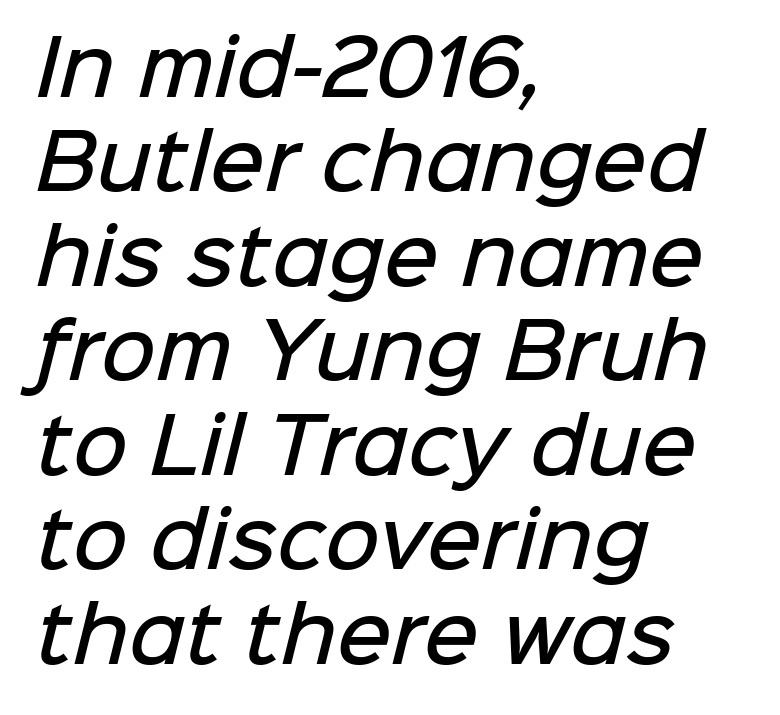
The image shows 75 px semibold sans-serif type; set left-aligned, normal line spacing (1.26x), normal letter spacing, not underlined; low stroke contrast and a medium x-height.
